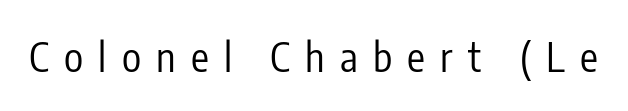
{"serif": "no", "italic": "no", "bold": "no", "weight": "regular", "width": "condensed", "stroke_contrast": "low", "x_height": "medium", "monospaced": "no", "underline": "no", "letter_spacing": "wide", "letter_spacing_em": 0.38, "glyph_px": 40}
